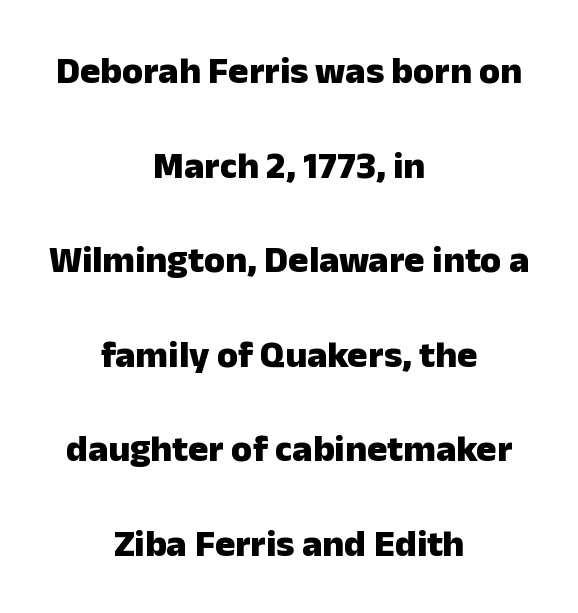
The image shows 38 px heavy sans-serif type, upright; set centered, loose line spacing (2.49x), normal letter spacing, not underlined; low stroke contrast and a medium x-height.
